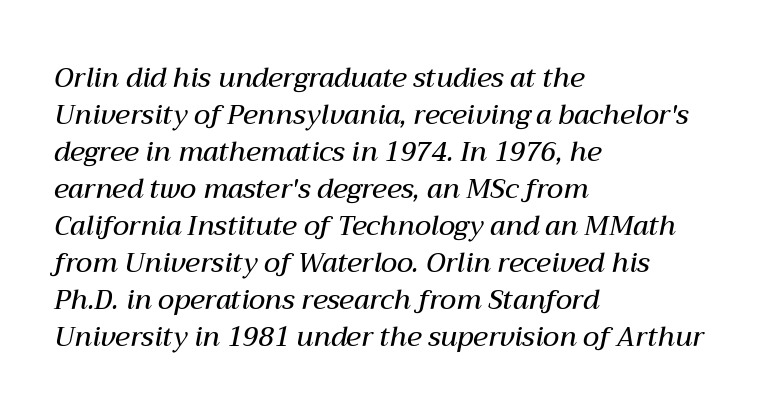
Q: Is the text bold? A: Semi-bold.
Q: Is the text italic (slanted)? A: Yes, it leans right by about 12 degrees.
Q: Is the text underlined? A: No.
Q: How is the paragraph aligned? A: Left-aligned.
Q: Is the spacing between letters normal or unusually wide? A: Normal.
Q: Is the spacing between lines tight, normal or loose? A: Normal.
